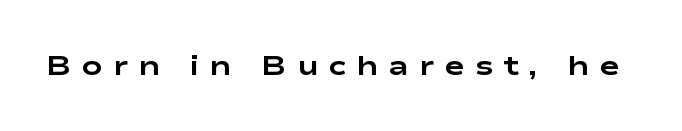
Compared with typical body copy, the letter spacing here is much looser. Descenders hang freely into open space. This sample uses a sans-serif face. These lines carry a lot of weight — the face is fully bold. Ordinary non-slanted type is in use. Each letter keeps its own natural width here, so spacing adapts to shape.
